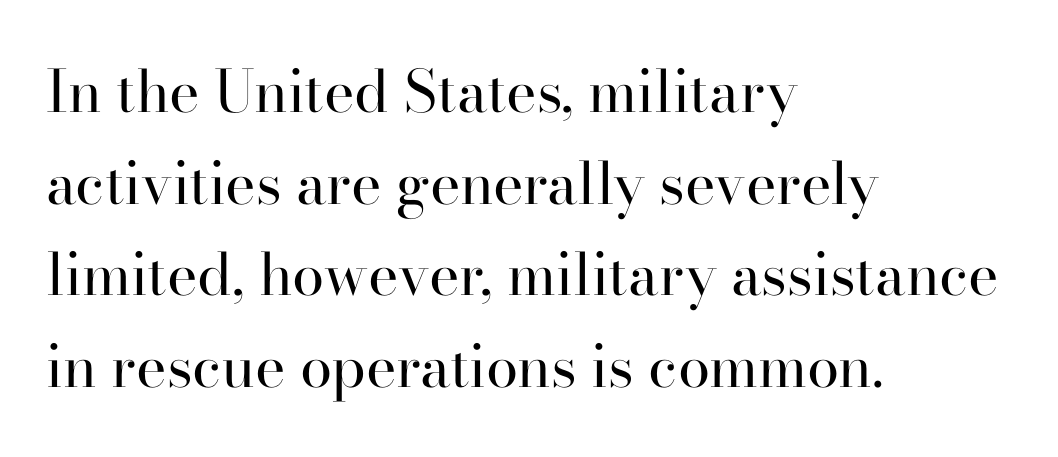
Q: Is the text bold? A: No.
Q: Is the text italic (slanted)? A: No, it is upright.
Q: Is the typeface a serif or a sans-serif typeface? A: Serif.
Q: Is the text underlined? A: No.
Q: How is the paragraph aligned? A: Left-aligned.
Q: Is the spacing between letters normal or unusually wide? A: Normal.
Q: Is the spacing between lines tight, normal or loose? A: Normal.
Q: Width (condensed, normal, or wide)? A: Normal.
Q: Stroke contrast? A: High.
Q: x-height? A: Small.
Q: Monospaced? A: No.
